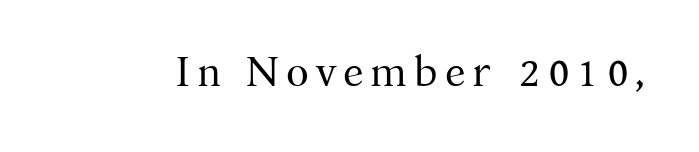
{"serif": "yes", "italic": "no", "bold": "no", "weight": "regular", "width": "normal", "stroke_contrast": "medium", "x_height": "medium", "monospaced": "no", "underline": "no", "glyph_px": 42}
